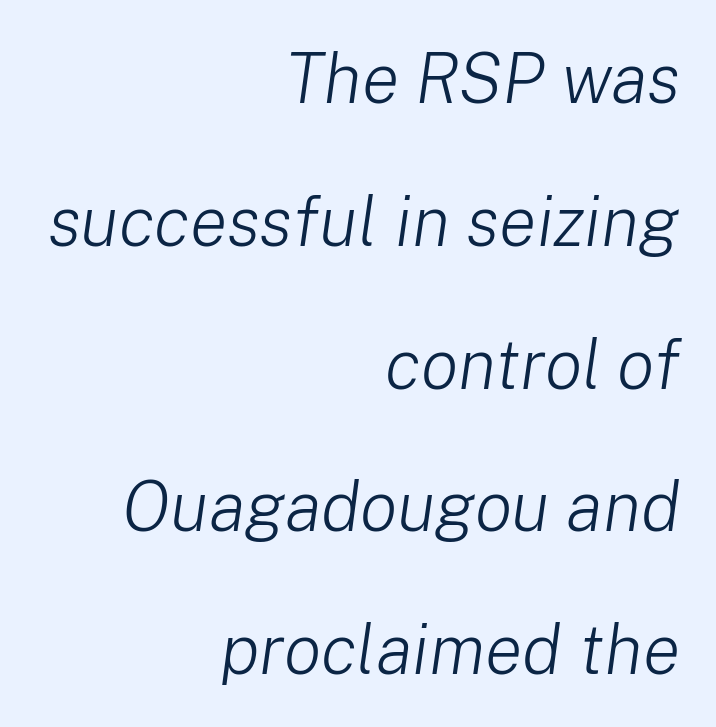
Tall strokes in this sample are angled rather than plumb. Between one letter and the next there's only the usual sliver of space. Reading down the block, your eye finds every line finishing at a fixed right position. The line-height multiplier appears high, well above default.
